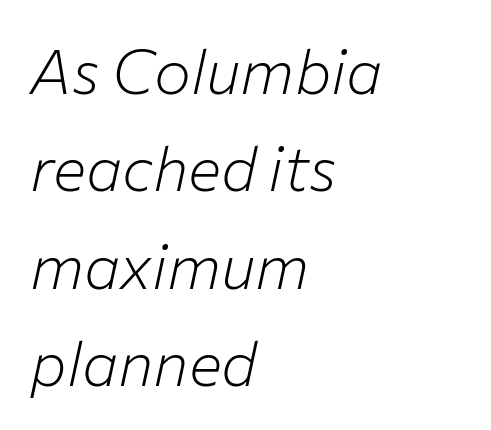
Q: Is the text bold? A: No.
Q: Is the text italic (slanted)? A: Yes, it leans right by about 12 degrees.
Q: Is the text underlined? A: No.
Q: How is the paragraph aligned? A: Left-aligned.
Q: Is the spacing between letters normal or unusually wide? A: Normal.
Q: Is the spacing between lines tight, normal or loose? A: Normal.
Q: Width (condensed, normal, or wide)? A: Normal.
Q: Stroke contrast? A: Low.
Q: x-height? A: Medium.
Q: Monospaced? A: No.
